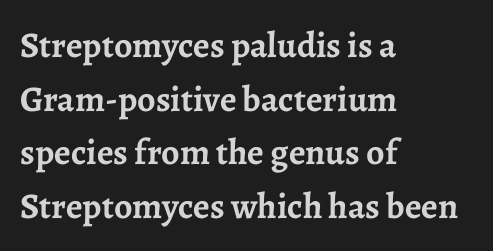
{"serif": "yes", "italic": "no", "bold": "yes", "weight": "semibold", "width": "normal", "stroke_contrast": "low", "x_height": "medium", "monospaced": "no", "underline": "no", "align": "left", "line_spacing": "normal", "line_spacing_ratio": 1.49, "letter_spacing": "normal", "letter_spacing_em": 0.0, "glyph_px": 36}
